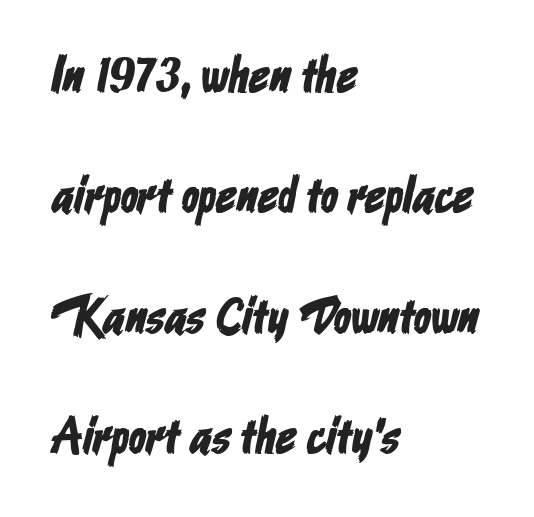
{"serif": "no", "width": "condensed", "stroke_contrast": "low", "x_height": "medium", "monospaced": "no", "underline": "no", "align": "left", "line_spacing": "loose", "line_spacing_ratio": 2.36, "letter_spacing": "normal", "letter_spacing_em": 0.0, "glyph_px": 51}
